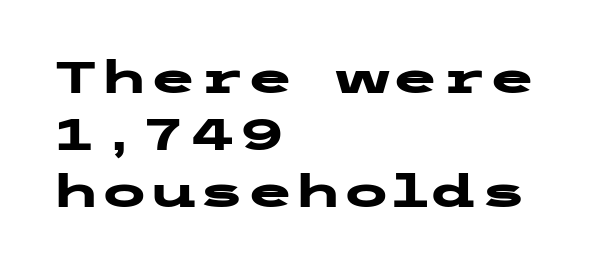
The image shows 44 px heavy, wide sans-serif type, upright; set left-aligned, normal line spacing (1.3x), normal letter spacing, not underlined; low stroke contrast and a medium x-height.
